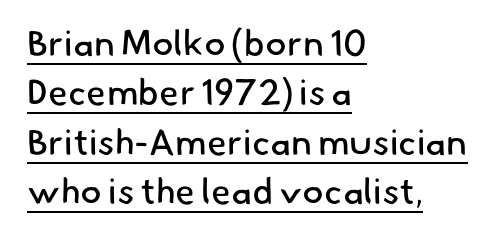
{"serif": "no", "bold": "no", "weight": "regular", "width": "normal", "stroke_contrast": "low", "x_height": "small", "monospaced": "no", "underline": "yes", "align": "left", "line_spacing": "normal", "line_spacing_ratio": 1.37, "letter_spacing": "normal", "letter_spacing_em": 0.0, "glyph_px": 36}
